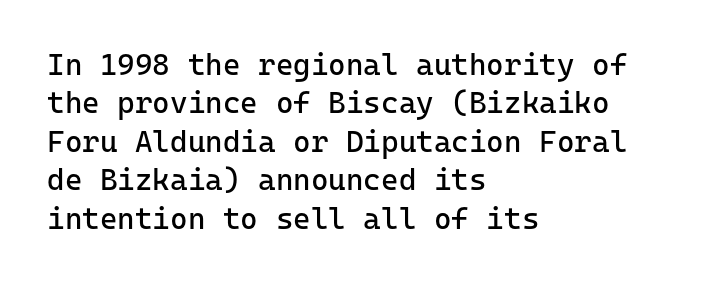
The image shows 30 px regular-weight sans-serif type, upright, monospaced; set left-aligned, normal line spacing (1.28x), normal letter spacing, not underlined; low stroke contrast and a medium x-height.
